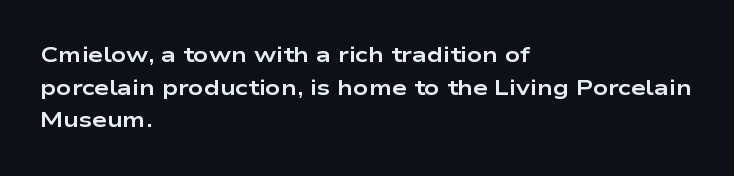
The rendering anchors every line to the left-hand side. In terms of posture, this sample is upright. This sample uses plain, unmodified letter spacing. The gap between lines stays unmarked.
